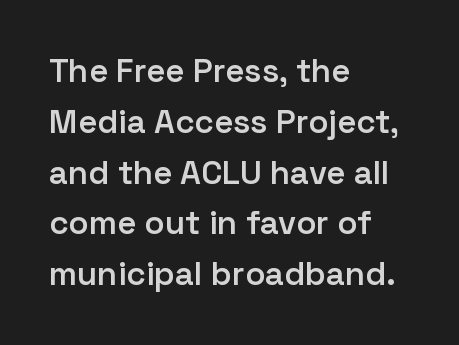
Q: Is the text bold? A: Semi-bold.
Q: Is the text italic (slanted)? A: No, it is upright.
Q: Is the typeface a serif or a sans-serif typeface? A: Sans-serif.
Q: Is the text underlined? A: No.
Q: How is the paragraph aligned? A: Left-aligned.
Q: Is the spacing between letters normal or unusually wide? A: Normal.
Q: Is the spacing between lines tight, normal or loose? A: Normal.
Q: Width (condensed, normal, or wide)? A: Normal.
Q: Stroke contrast? A: Low.
Q: x-height? A: Medium.
Q: Monospaced? A: No.
